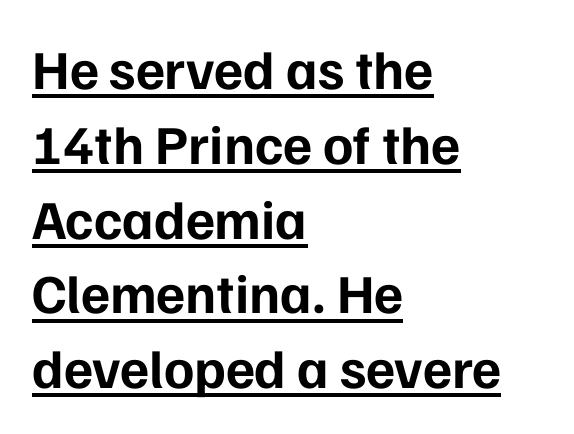
Proportional: the letters do not fall into vertical columns. Do the letters lean? They stand straight. A typographer would call this underscored text. Regarding leading, the lines here are spaced in the standard way. Is the type bold? Yes — the strokes are clearly thick and heavy.
